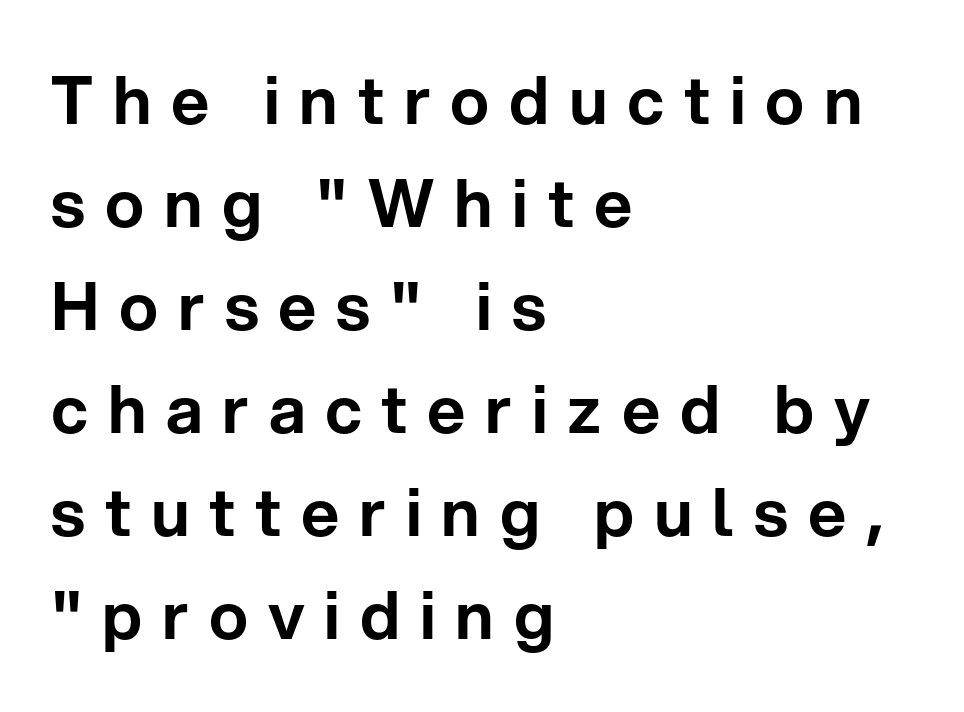
The type is letterspaced generously, with wide tracking. This sample has the flowing, uneven cadence of proportional lettering. To sum up the face: it is a sans, with no serifs. Short and long lines alike share a common starting point at left. Baseline-to-baseline distance is the conventional proportion of letter height.
